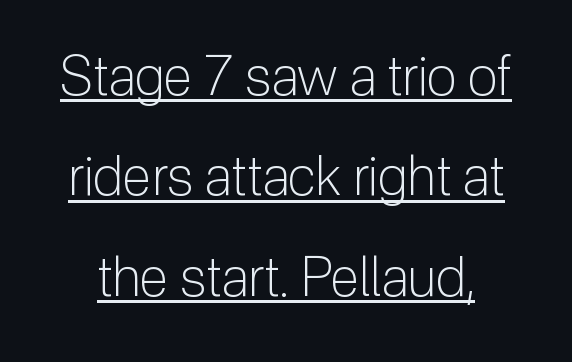
This is not heavy type; no bold has been used. The gaps between neighbouring characters are ordinary and unremarkable. Unlike italic type, these characters show no tilt at all. Notice how a bar underscores the lettering throughout. The letters carry no serifs — their stems end cleanly without finishing strokes.
